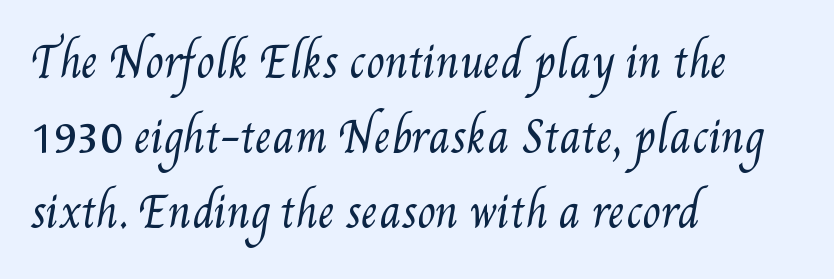
Here the designer chose a conventional face with non-uniform glyph widths. Bold? No — there's no thickening of the strokes. The rendering anchors every line to the left-hand side. The line texture is even and compact thanks to regular tracking.
